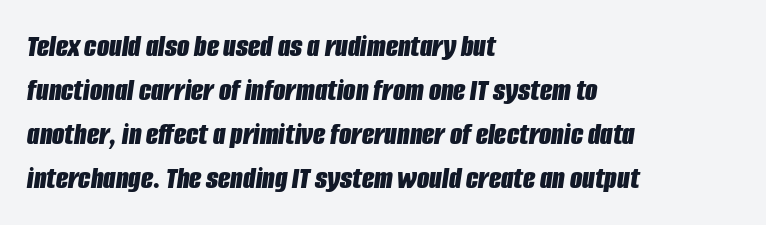
A normal amount of white space separates one row of letters from the next. A typesetter would call this proportional, since set widths differ per character. Is the letter spacing exaggerated? No — it looks like the ordinary default. The glyphs are unaccompanied by any horizontal stroke below them. The typesetter chose a ragged-right arrangement here.
